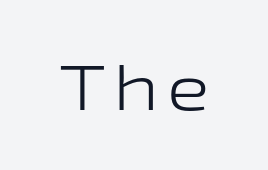
Each row of text sits above clean, open space. The weight tops out at a normal text grade. Unlike italic type, these characters show no tilt at all. Do the characters align in a grid? No, the font is proportional.
